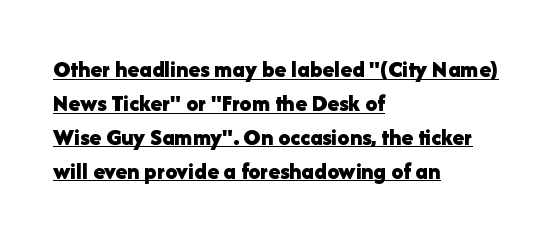
Q: Is the text bold? A: Yes.
Q: Is the text italic (slanted)? A: No, it is upright.
Q: Is the text underlined? A: Yes.
Q: How is the paragraph aligned? A: Left-aligned.
Q: Is the spacing between letters normal or unusually wide? A: Normal.
Q: Is the spacing between lines tight, normal or loose? A: Normal.
